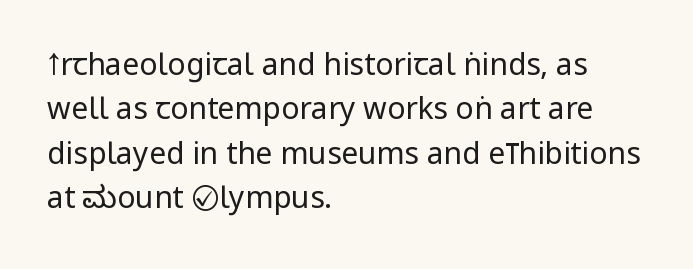
{"serif": "no", "italic": "no", "bold": "no", "weight": "regular", "width": "condensed", "stroke_contrast": "low", "underline": "no", "align": "left", "line_spacing": "normal", "line_spacing_ratio": 1.48, "letter_spacing": "normal", "letter_spacing_em": 0.0, "glyph_px": 30}
